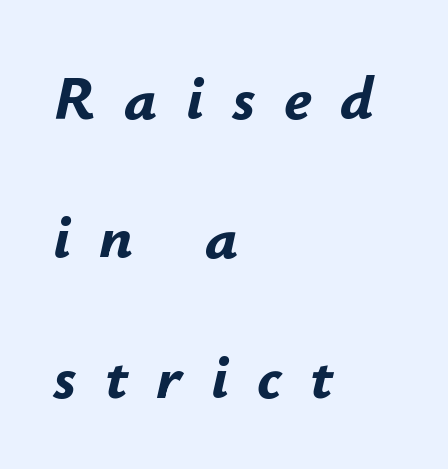
Q: Is the text bold? A: Yes.
Q: Is the text italic (slanted)? A: Yes, it leans right by about 12 degrees.
Q: Is the text underlined? A: No.
Q: How is the paragraph aligned? A: Left-aligned.
Q: Is the spacing between letters normal or unusually wide? A: Unusually wide.
Q: Is the spacing between lines tight, normal or loose? A: Loose.
Q: Width (condensed, normal, or wide)? A: Normal.
Q: Stroke contrast? A: Low.
Q: x-height? A: Small.
Q: Monospaced? A: No.
